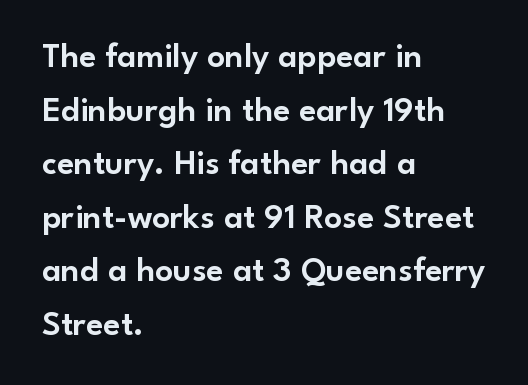
{"serif": "no", "italic": "no", "width": "normal", "stroke_contrast": "low", "x_height": "small", "monospaced": "no", "underline": "no", "align": "left", "line_spacing": "normal", "line_spacing_ratio": 1.53, "letter_spacing": "normal", "letter_spacing_em": 0.0, "glyph_px": 35}
